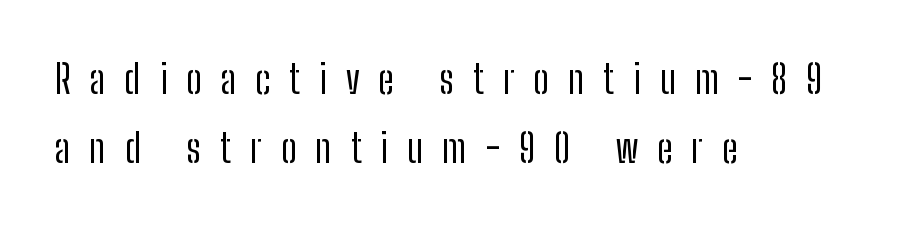
{"serif": "no", "italic": "no", "bold": "no", "weight": "regular", "width": "condensed", "stroke_contrast": "low", "x_height": "medium", "monospaced": "no", "underline": "no", "align": "left", "line_spacing_ratio": 1.77, "letter_spacing": "wide", "letter_spacing_em": 0.49, "glyph_px": 39}
